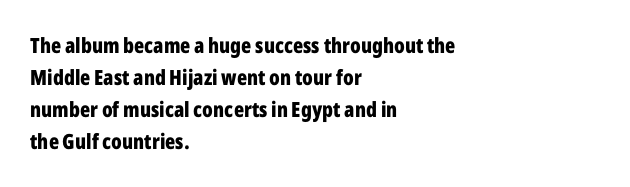
Q: Is the text bold? A: Yes.
Q: Is the text italic (slanted)? A: No, it is upright.
Q: Is the text underlined? A: No.
Q: How is the paragraph aligned? A: Left-aligned.
Q: Is the spacing between letters normal or unusually wide? A: Normal.
Q: Is the spacing between lines tight, normal or loose? A: Normal.
